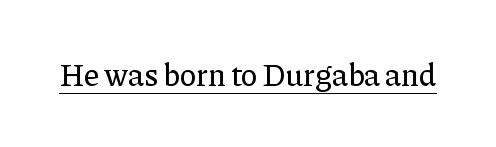
The image shows 31 px serif type, upright; set normal letter spacing, underlined; low stroke contrast and a medium x-height.
